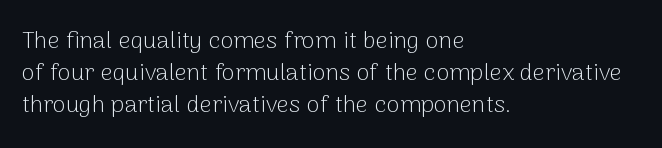
{"italic": "no", "bold": "no", "underline": "no", "align": "left", "line_spacing": "normal", "line_spacing_ratio": 1.33, "letter_spacing": "normal", "letter_spacing_em": 0.0, "glyph_px": 24}
